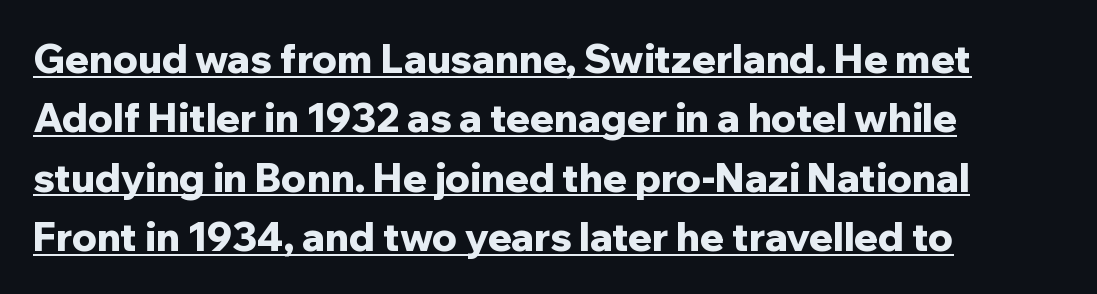
{"serif": "no", "italic": "no", "bold": "yes", "weight": "bold", "width": "normal", "stroke_contrast": "low", "x_height": "medium", "monospaced": "no", "underline": "yes", "align": "left", "line_spacing": "normal", "line_spacing_ratio": 1.52, "letter_spacing": "normal", "letter_spacing_em": 0.0, "glyph_px": 39}
